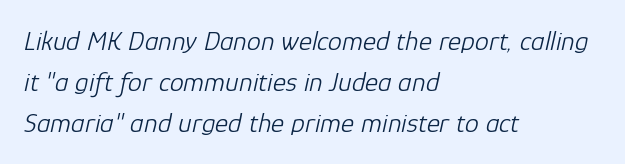
{"italic": "yes", "lean": "right", "slant_degrees": 12, "bold": "no", "weight": "light", "width": "normal", "stroke_contrast": "low", "x_height": "medium", "monospaced": "no", "underline": "no", "align": "left", "line_spacing": "normal", "line_spacing_ratio": 1.47, "letter_spacing": "normal", "letter_spacing_em": 0.0, "glyph_px": 28}
